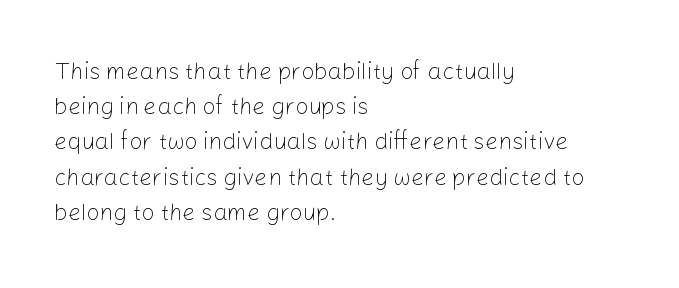
Q: Is the text bold? A: No.
Q: Is the text italic (slanted)? A: No, it is upright.
Q: Is the text underlined? A: No.
Q: How is the paragraph aligned? A: Left-aligned.
Q: Is the spacing between letters normal or unusually wide? A: Normal.
Q: Is the spacing between lines tight, normal or loose? A: Normal.
